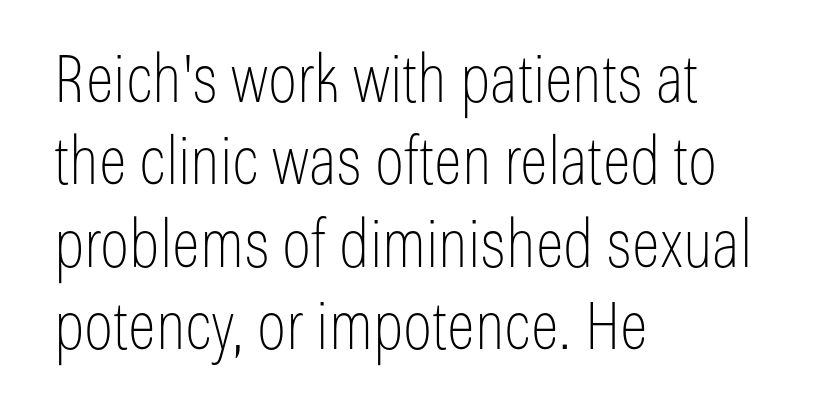
{"serif": "no", "italic": "no", "bold": "no", "weight": "thin", "width": "condensed", "stroke_contrast": "low", "x_height": "medium", "monospaced": "no", "underline": "no", "align": "left", "line_spacing": "normal", "line_spacing_ratio": 1.25, "letter_spacing": "normal", "letter_spacing_em": 0.0, "glyph_px": 66}
